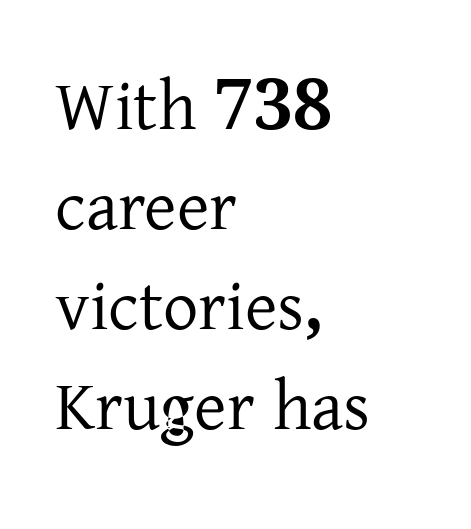
The image shows 70 px serif type, upright; set left-aligned, normal line spacing (1.43x), normal letter spacing, not underlined; low stroke contrast and a medium x-height.
